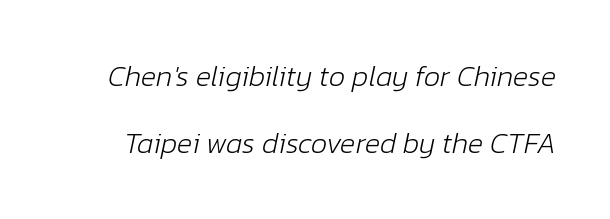
Is this a fixed-width face? No — the glyphs have proportional, varying widths. The horizontal fit of the characters is conventional and even. Line spacing here is loose. Italic? Definitely — the glyphs are oblique.
